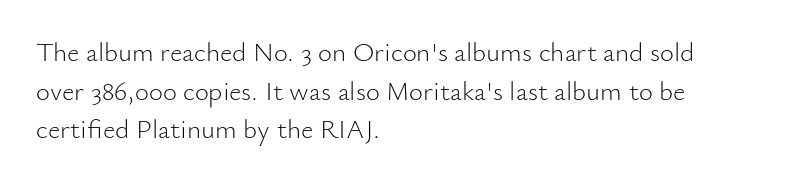
Q: Is the text bold? A: No.
Q: Is the text italic (slanted)? A: No, it is upright.
Q: Is the text underlined? A: No.
Q: How is the paragraph aligned? A: Left-aligned.
Q: Is the spacing between letters normal or unusually wide? A: Normal.
Q: Is the spacing between lines tight, normal or loose? A: Normal.
